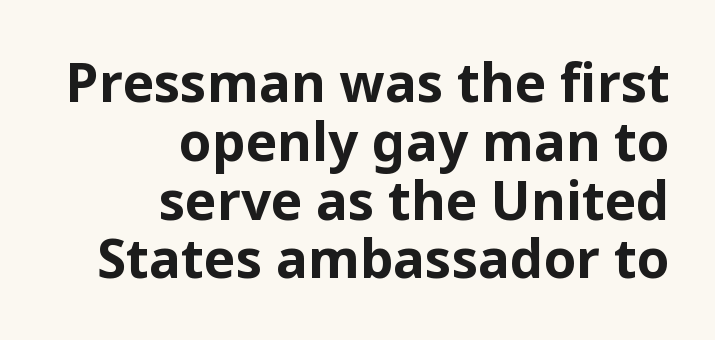
Q: Is the text bold? A: Yes.
Q: Is the text italic (slanted)? A: No, it is upright.
Q: Is the typeface a serif or a sans-serif typeface? A: Sans-serif.
Q: Is the text underlined? A: No.
Q: How is the paragraph aligned? A: Right-aligned.
Q: Is the spacing between letters normal or unusually wide? A: Normal.
Q: Is the spacing between lines tight, normal or loose? A: Tight.
Q: Width (condensed, normal, or wide)? A: Normal.
Q: Stroke contrast? A: Low.
Q: x-height? A: Medium.
Q: Monospaced? A: No.
